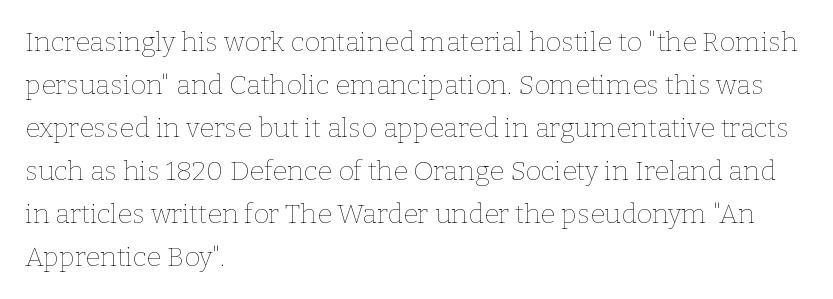
Q: Is the text bold? A: No.
Q: Is the text italic (slanted)? A: No, it is upright.
Q: Is the text underlined? A: No.
Q: How is the paragraph aligned? A: Left-aligned.
Q: Is the spacing between letters normal or unusually wide? A: Normal.
Q: Is the spacing between lines tight, normal or loose? A: Normal.
